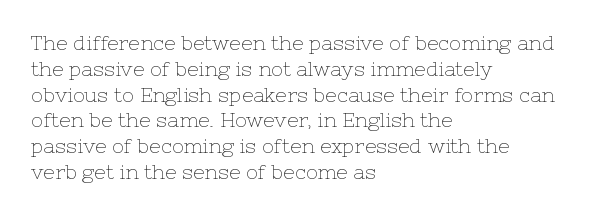
The image shows 20 px text type, upright; set left-aligned, normal line spacing (1.29x), normal letter spacing, not underlined.
